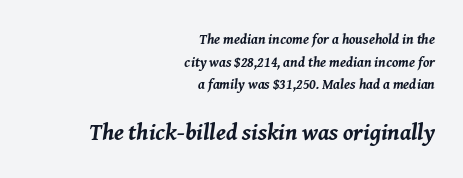
Q: Is the text bold? A: Yes.
Q: Is the text italic (slanted)? A: Yes, it leans right by about 8 degrees.
Q: Is the text underlined? A: No.
Q: How is the paragraph aligned? A: Right-aligned.
Q: Is the spacing between letters normal or unusually wide? A: Normal.
Q: Is the spacing between lines tight, normal or loose? A: Normal.
Q: Which block of text is set in a larger size, the first (top) or the second (bottom)? A: The second (bottom) one.
